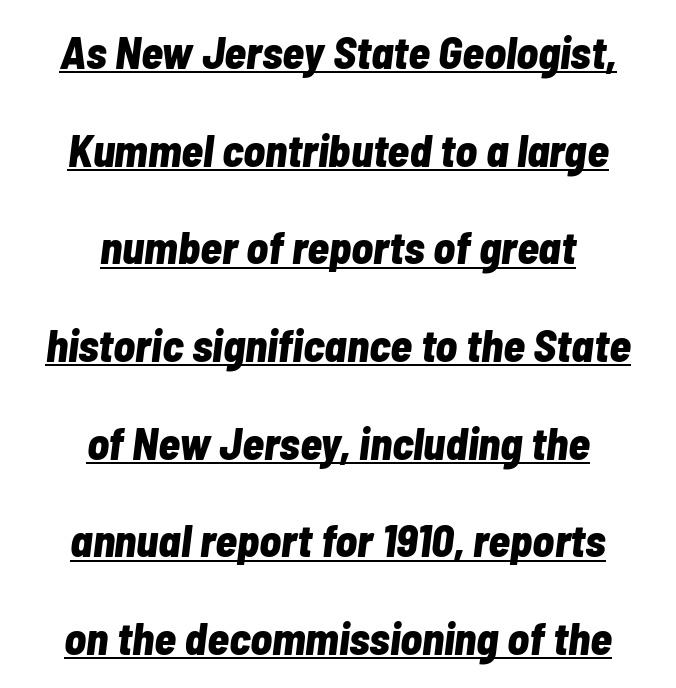
The passage shown is typed in a proportional face where columns would drift. Reading down the column, the eye jumps a long way to each next line. Designer's note — italics engaged. These lines are centered, leaving both edges ragged.
